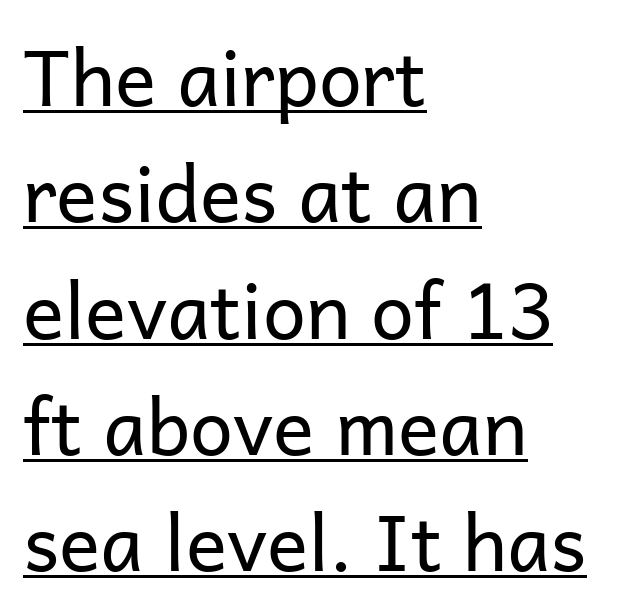
The image shows 77 px regular-weight sans-serif type, upright; set left-aligned, normal line spacing (1.51x), normal letter spacing, underlined; low stroke contrast and a medium x-height.
